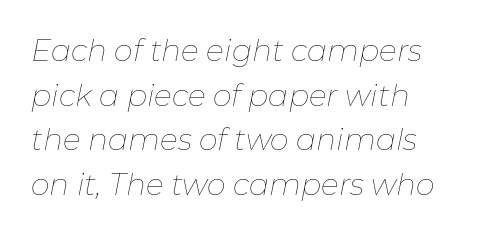
Character widths vary here, with narrow letters taking less room than wide ones. No letter is thick-stroked: the sample isn't bold. Each word holds together tightly as a unit, with standard inter-letter gaps. These lines are set flush left with a ragged right edge. Leading matches the norm, producing a regular column. The strip under each line holds only bare page.
